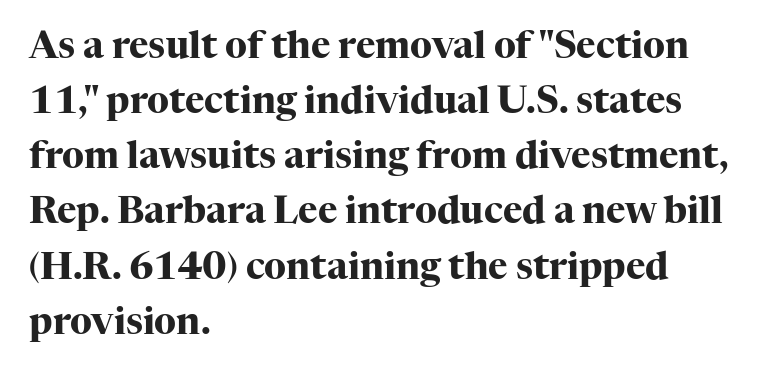
Q: Is the text bold? A: Yes.
Q: Is the text italic (slanted)? A: No, it is upright.
Q: Is the typeface a serif or a sans-serif typeface? A: Serif.
Q: Is the text underlined? A: No.
Q: How is the paragraph aligned? A: Left-aligned.
Q: Is the spacing between letters normal or unusually wide? A: Normal.
Q: Is the spacing between lines tight, normal or loose? A: Normal.
Q: Width (condensed, normal, or wide)? A: Normal.
Q: Stroke contrast? A: High.
Q: x-height? A: Medium.
Q: Monospaced? A: No.
